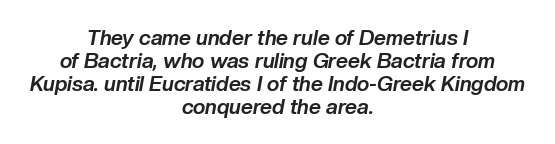
{"italic": "yes", "lean": "right", "slant_degrees": 10, "bold": "yes", "underline": "no", "align": "center", "line_spacing": "tight", "line_spacing_ratio": 1.09, "letter_spacing": "normal", "letter_spacing_em": 0.0, "glyph_px": 21}
